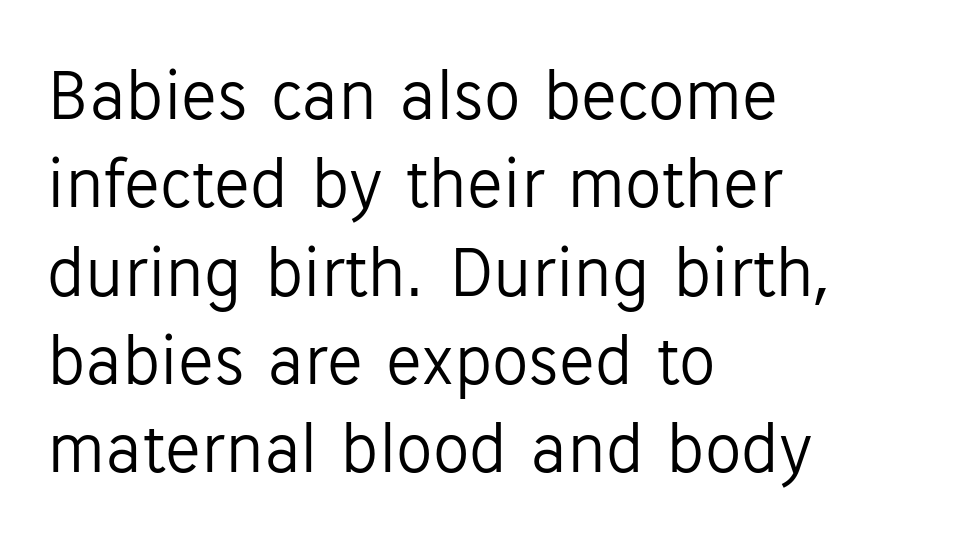
Q: Is the text bold? A: No.
Q: Is the text italic (slanted)? A: No, it is upright.
Q: Is the typeface a serif or a sans-serif typeface? A: Sans-serif.
Q: Is the text underlined? A: No.
Q: How is the paragraph aligned? A: Left-aligned.
Q: Is the spacing between letters normal or unusually wide? A: Normal.
Q: Width (condensed, normal, or wide)? A: Normal.
Q: Stroke contrast? A: Low.
Q: x-height? A: Medium.
Q: Monospaced? A: No.
